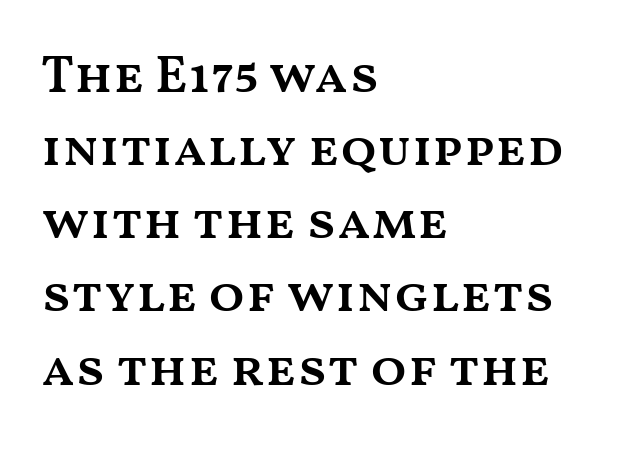
The image shows 53 px semibold, wide type, upright; set left-aligned, normal line spacing (1.38x), normal letter spacing, not underlined; medium stroke contrast and a medium x-height.
